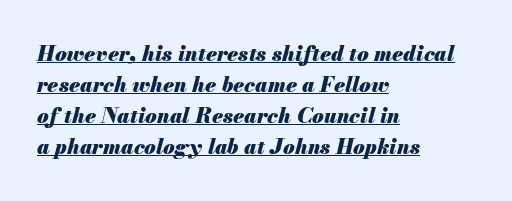
Each word holds together tightly as a unit, with standard inter-letter gaps. Looks like someone drew a line under every word here. Would a proofreader flag this as italicized? Yes. Emphasis by weight is at full strength: bold. The leading is moderate, giving the passage an even texture.
